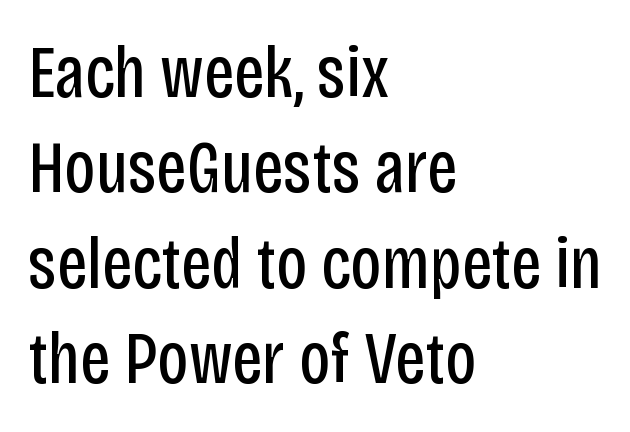
Caption: standard tracking, unaltered. The passage shown stacks its lines at a standard gap. Grotesque or geometric, the face here clearly has no serifs. In terms of posture, this sample is upright. Notice how the passage keeps a crisp vertical edge on the left only.
